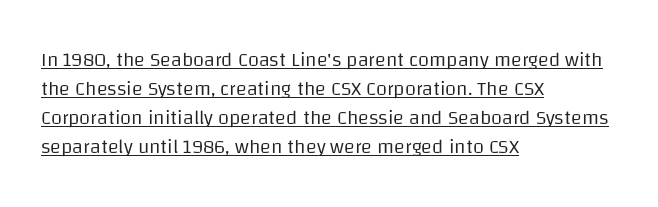
The tracking reads as untouched default to a designer's eye. The line-height multiplier appears to be the usual default. This is not heavy type; no bold has been used. What decoration does the sample have? An underline. The lines are quadded left.
